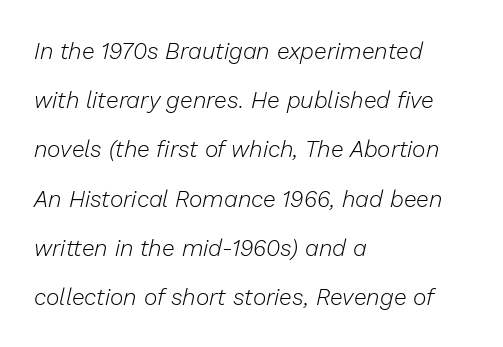
Tracking value appears to be zero — textbook default spacing. A clean baseline with only descenders dipping below it. Tall strokes in this sample are angled rather than plumb. Weight: in the light-to-regular range. One glance says open: line gaps are wider than usual.
